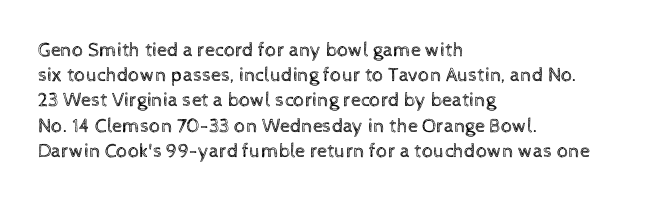
How would I describe the line gaps? Plain and ordinary. Stem width sits at or under what a default text font uses. Posture: straight, roman, zero tilt. Underlining? Definitely not there. How are the letters spaced? Ordinarily, with no added tracking. Alignment: flush left.
